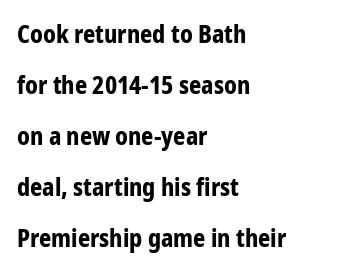
If you drew a line through each stem, it would be perfectly vertical. This block would shrink considerably if given ordinary leading; it's expanded now. Standard letterfit; no display-style spreading of the glyphs. Bold? Absolutely — the strokes are thick and heavy. The rendering anchors every line to the left-hand side. The foot of each line stays bare and open.
